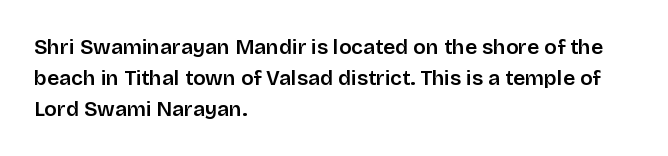
The image shows 21 px text type, upright; set left-aligned, normal line spacing (1.47x), normal letter spacing, not underlined.
